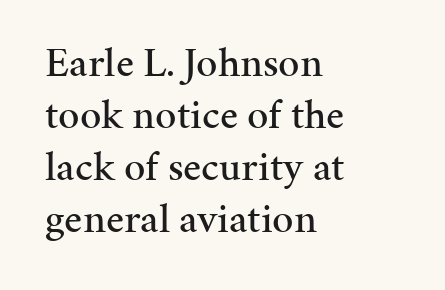
{"serif": "yes", "italic": "no", "width": "normal", "stroke_contrast": "medium", "x_height": "medium", "monospaced": "no", "underline": "no", "align": "left", "line_spacing_ratio": 1.24, "letter_spacing": "normal", "letter_spacing_em": 0.0, "glyph_px": 42}
